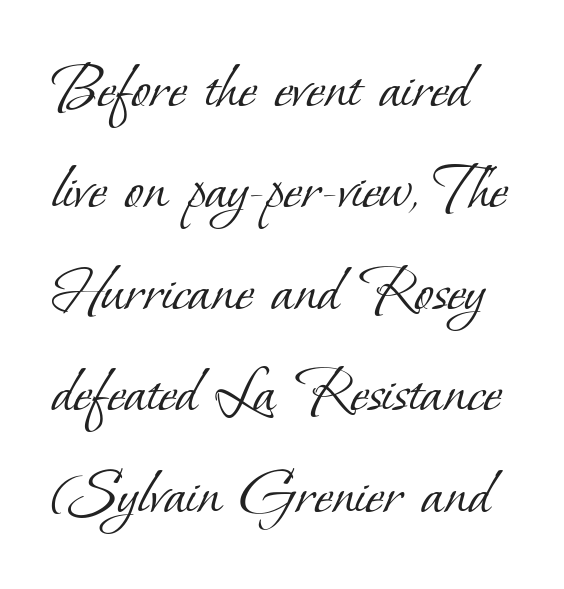
The image shows 69 px light serif type; set normal line spacing (1.47x), normal letter spacing, not underlined; low stroke contrast and a small x-height.
